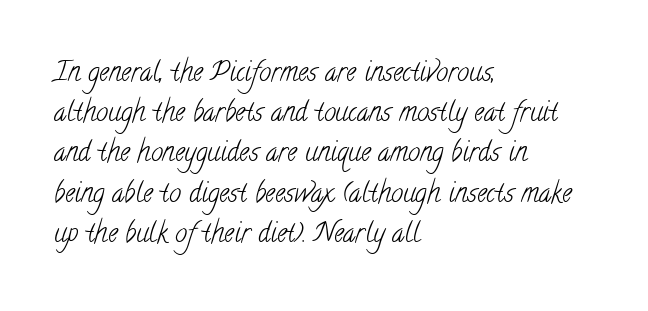
The vertical gap from one line to the next is medium. This rendering leaves character spacing at its baseline value. Just letters on the line, the space beneath them empty. Reading down the block, your eye returns to a fixed left position each line. Is this a heavy cut? Hardly; it is regular or lighter.
